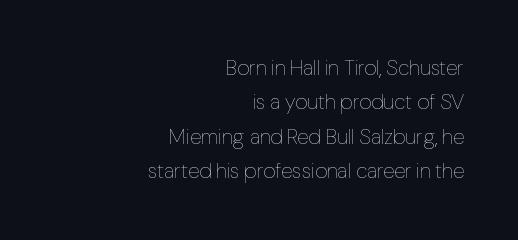
The letters stand upright; this is a roman face. Words appear dense and cohesive because spacing is normal. This is not heavy type; no bold has been used. Regarding leading, the lines here are spaced in the standard way.
